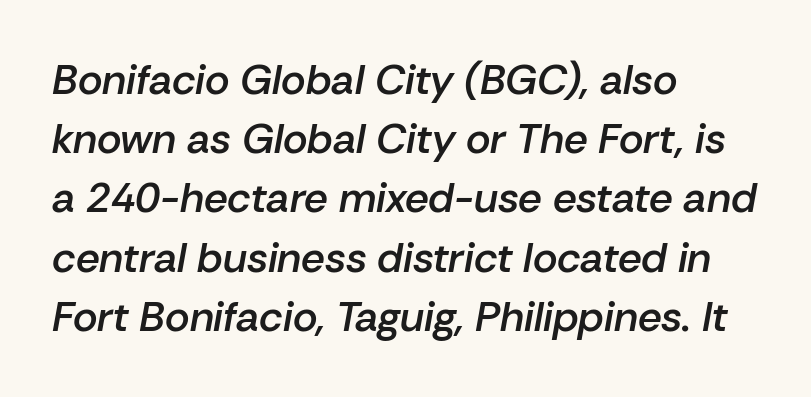
The image shows 42 px semibold type, italic (leaning right); set left-aligned, normal line spacing (1.41x), normal letter spacing, not underlined; low stroke contrast and a medium x-height.
